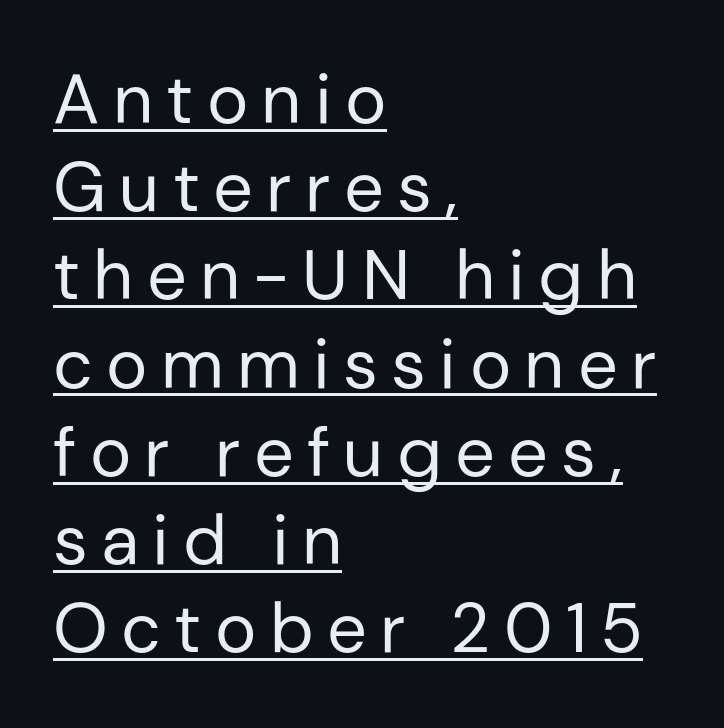
The image shows 70 px regular-weight sans-serif type, upright; set left-aligned, normal line spacing (1.26x), underlined; low stroke contrast and a medium x-height.
